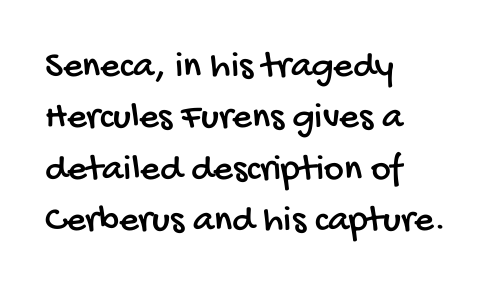
Q: Is the typeface a serif or a sans-serif typeface? A: Sans-serif.
Q: Is the text underlined? A: No.
Q: How is the paragraph aligned? A: Left-aligned.
Q: Is the spacing between letters normal or unusually wide? A: Normal.
Q: Is the spacing between lines tight, normal or loose? A: Normal.
Q: Width (condensed, normal, or wide)? A: Condensed.
Q: Stroke contrast? A: Low.
Q: x-height? A: Large.
Q: Monospaced? A: No.
